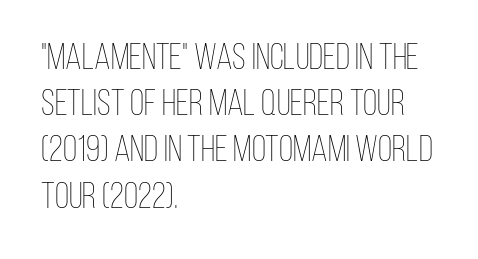
Q: Is the text bold? A: No.
Q: Is the text italic (slanted)? A: No, it is upright.
Q: Is the text underlined? A: No.
Q: How is the paragraph aligned? A: Left-aligned.
Q: Is the spacing between letters normal or unusually wide? A: Normal.
Q: Is the spacing between lines tight, normal or loose? A: Normal.
Q: Width (condensed, normal, or wide)? A: Condensed.
Q: Stroke contrast? A: Low.
Q: x-height? A: Large.
Q: Monospaced? A: No.
